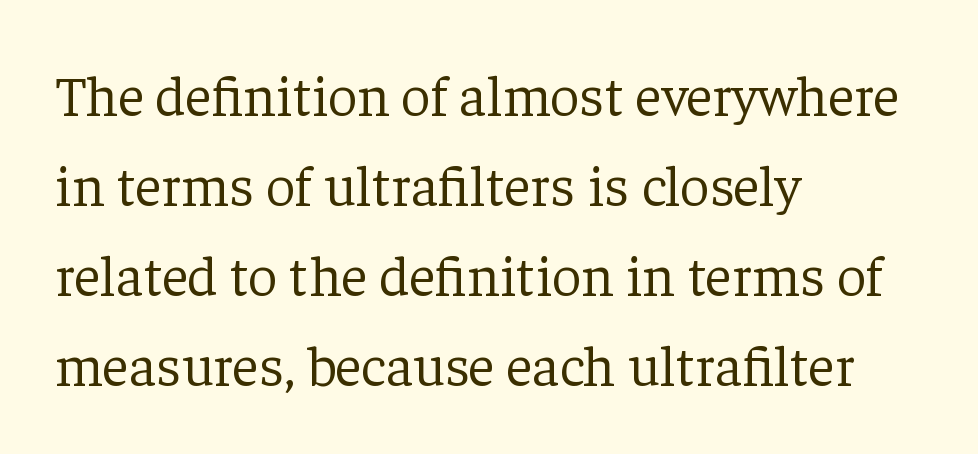
{"serif": "yes", "italic": "no", "bold": "no", "weight": "light", "width": "normal", "stroke_contrast": "low", "x_height": "medium", "monospaced": "no", "underline": "no", "align": "left", "line_spacing": "normal", "line_spacing_ratio": 1.55, "letter_spacing": "normal", "letter_spacing_em": 0.0, "glyph_px": 58}
